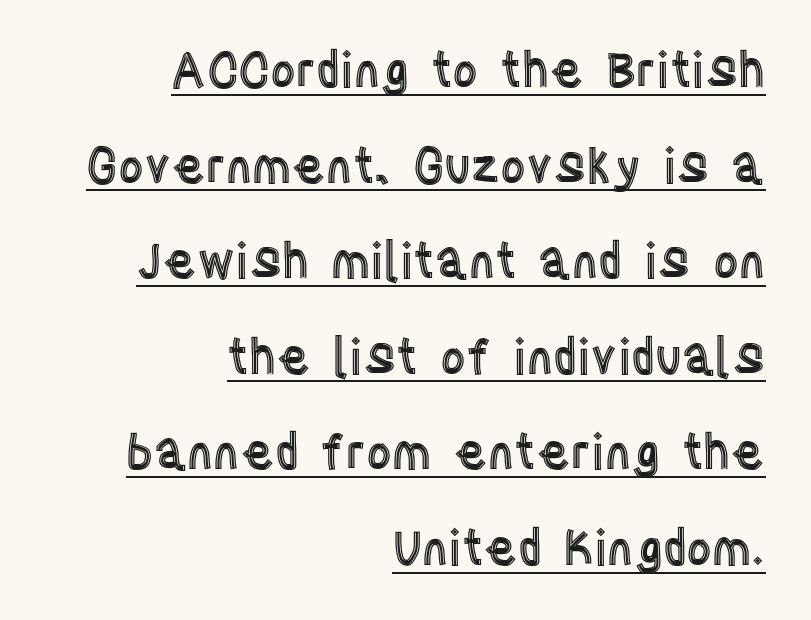
{"italic": "no", "width": "condensed", "x_height": "large", "monospaced": "no", "underline": "yes", "align": "right", "line_spacing": "loose", "line_spacing_ratio": 1.95, "letter_spacing": "normal", "letter_spacing_em": 0.0, "glyph_px": 49}
